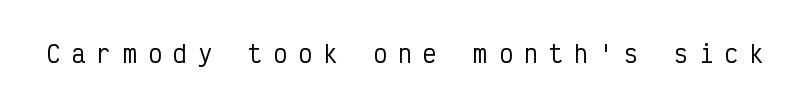
{"italic": "no", "underline": "no", "letter_spacing": "wide", "letter_spacing_em": 0.49, "glyph_px": 23}
